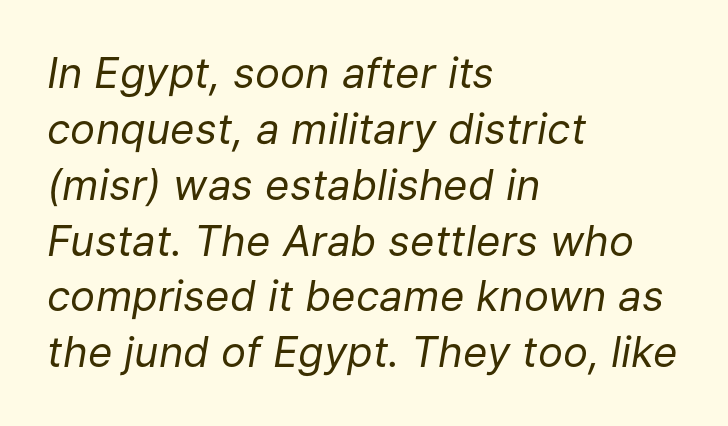
Q: Is the text bold? A: No.
Q: Is the text italic (slanted)? A: Yes, it leans right by about 9 degrees.
Q: Is the text underlined? A: No.
Q: How is the paragraph aligned? A: Left-aligned.
Q: Is the spacing between letters normal or unusually wide? A: Normal.
Q: Is the spacing between lines tight, normal or loose? A: Normal.
Q: Width (condensed, normal, or wide)? A: Normal.
Q: Stroke contrast? A: Low.
Q: x-height? A: Medium.
Q: Monospaced? A: No.
